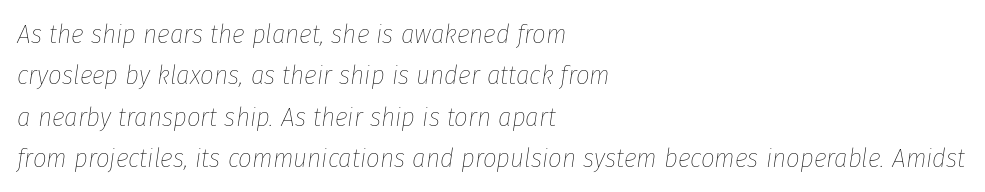
{"italic": "yes", "lean": "right", "slant_degrees": 8, "bold": "no", "underline": "no", "align": "left", "line_spacing": "normal", "line_spacing_ratio": 1.53, "letter_spacing": "normal", "letter_spacing_em": 0.0, "glyph_px": 27}
